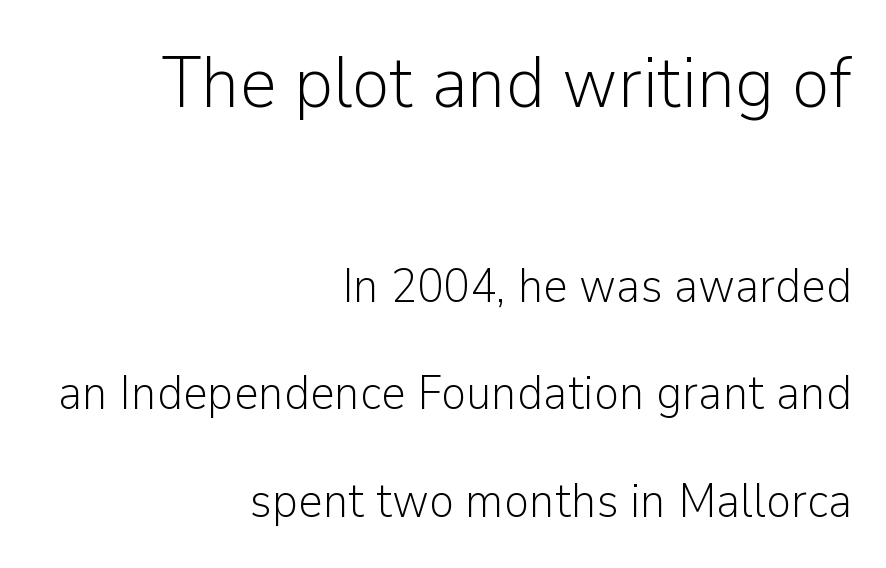
Q: Is the text bold? A: No.
Q: Is the text italic (slanted)? A: No, it is upright.
Q: Is the typeface a serif or a sans-serif typeface? A: Sans-serif.
Q: Is the text underlined? A: No.
Q: How is the paragraph aligned? A: Right-aligned.
Q: Is the spacing between letters normal or unusually wide? A: Normal.
Q: Is the spacing between lines tight, normal or loose? A: Loose.
Q: Which block of text is set in a larger size, the first (top) or the second (bottom)? A: The first (top) one.
Q: Width (condensed, normal, or wide)? A: Normal.
Q: Stroke contrast? A: Low.
Q: x-height? A: Medium.
Q: Monospaced? A: No.
